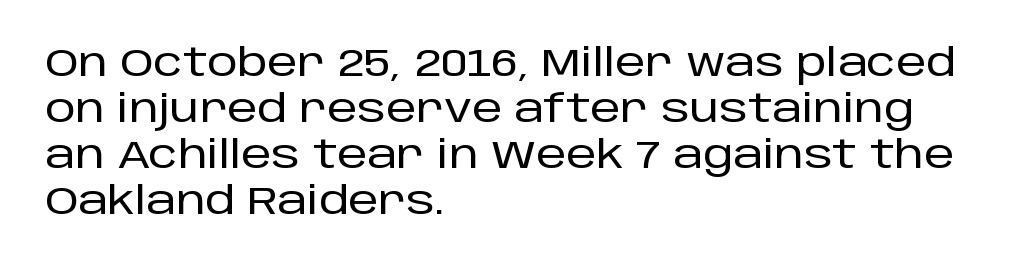
Is this a fixed-width face? No — the glyphs have proportional, varying widths. The characters display no serif detailing; their extremities are plain. Here the glyphs are tracked normally, forming tight word shapes. Italic? Not at all — the glyphs are vertical.
